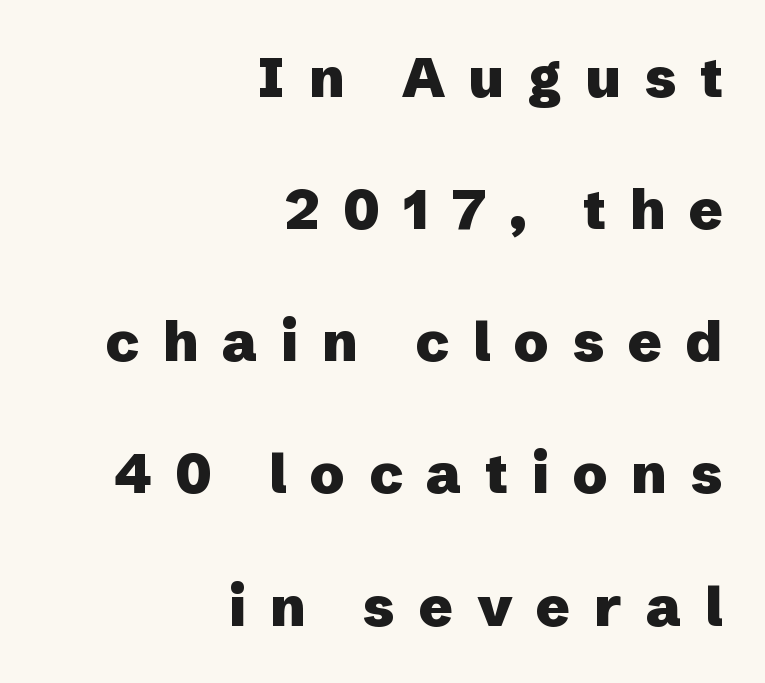
{"serif": "no", "italic": "no", "bold": "yes", "weight": "heavy", "width": "normal", "stroke_contrast": "low", "x_height": "medium", "monospaced": "no", "underline": "no", "align": "right", "line_spacing": "loose", "line_spacing_ratio": 2.36, "letter_spacing": "wide", "letter_spacing_em": 0.42, "glyph_px": 56}
